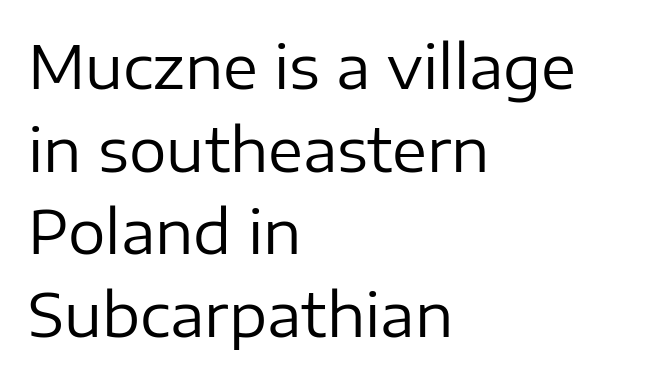
No extra ink here — the face is not bold. The gaps between neighbouring characters are ordinary and unremarkable. The passage shown is typeset with a sans-serif family. Regarding leading, the lines here are spaced in the standard way. These lines are rendered in a variable-pitch font.
